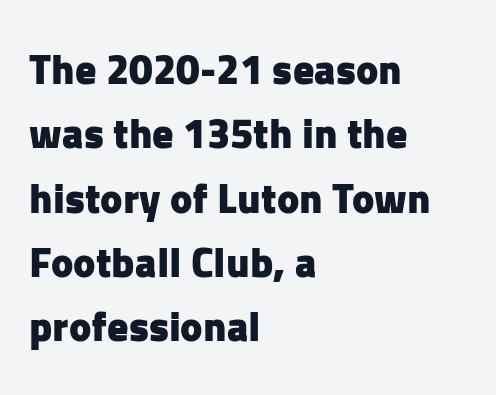
This sample keeps an unexceptional amount of space between lines. Where is the straight margin? On the left. Compared with typical body copy, the letter spacing here is the same. The face used here has the dense, thick strokes of a bold. No italicization has been applied; the sample stays upright.
